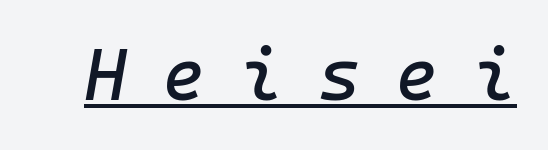
The image shows 73 px text type, italic (leaning right), monospaced; set unusually wide letter spacing (+0.48 em), underlined; low stroke contrast and a medium x-height.
